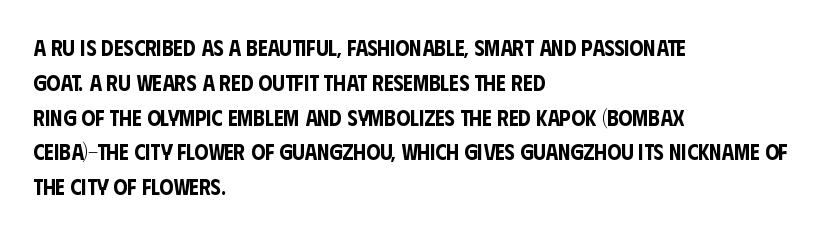
The image shows 22 px text type, upright; set left-aligned, normal line spacing (1.58x), normal letter spacing, not underlined.
